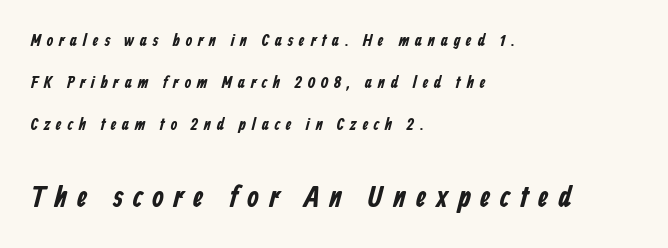
The image shows 30 px condensed sans-serif type; set left-aligned, loose line spacing (2.47x), unusually wide letter spacing (+0.32 em), not underlined; the second (bottom) block is 1.76x larger; low stroke contrast and a medium x-height.
